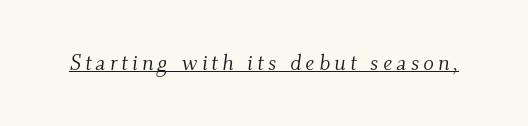
The image shows 22 px text type, italic (leaning right); set underlined.
